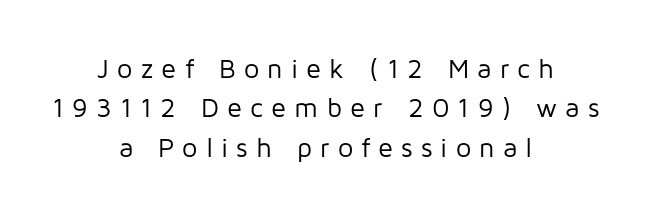
Q: Is the text bold? A: No.
Q: Is the text italic (slanted)? A: No, it is upright.
Q: Is the text underlined? A: No.
Q: How is the paragraph aligned? A: Centered.
Q: Is the spacing between letters normal or unusually wide? A: Unusually wide.
Q: Is the spacing between lines tight, normal or loose? A: Normal.
